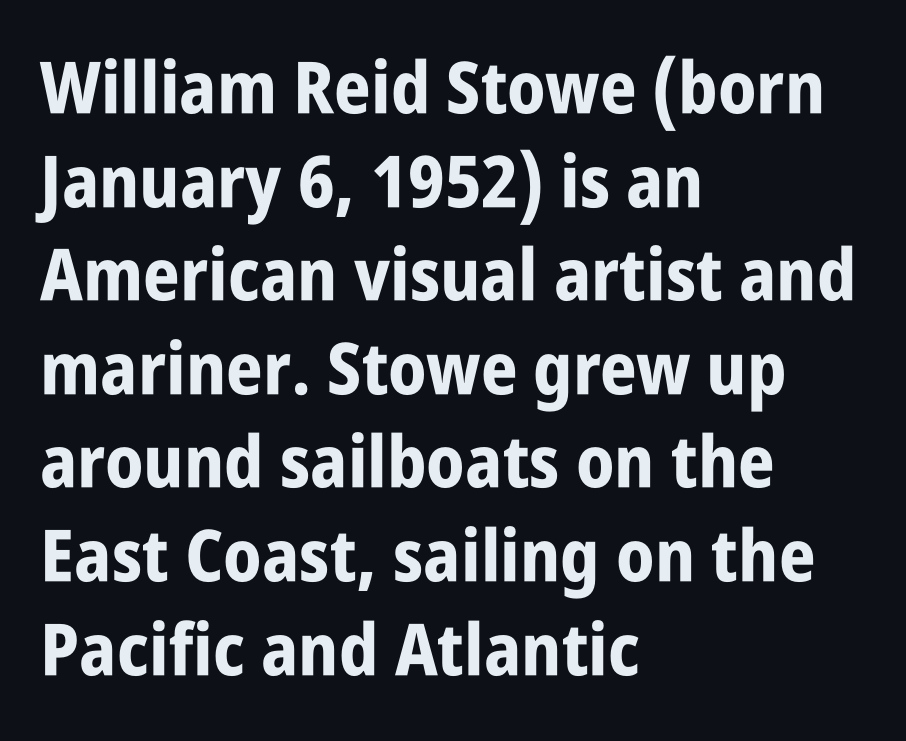
This sample uses a sans-serif face. Is this a fixed-width face? No — the glyphs have proportional, varying widths. Typeset ragged right — the left edge is the straight one. The line-height multiplier appears to be the usual default.
